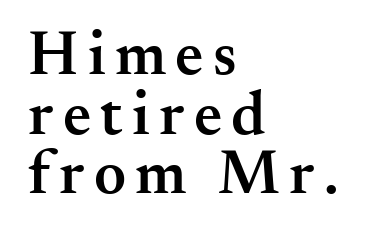
What kind of face is this? One with serifs. Check under the words: just untouched page. Here the designer chose a conventional face with non-uniform glyph widths. All the whitespace from short lines collects on the right. A semibold gives these letters moderate extra thickness, short of bold.
